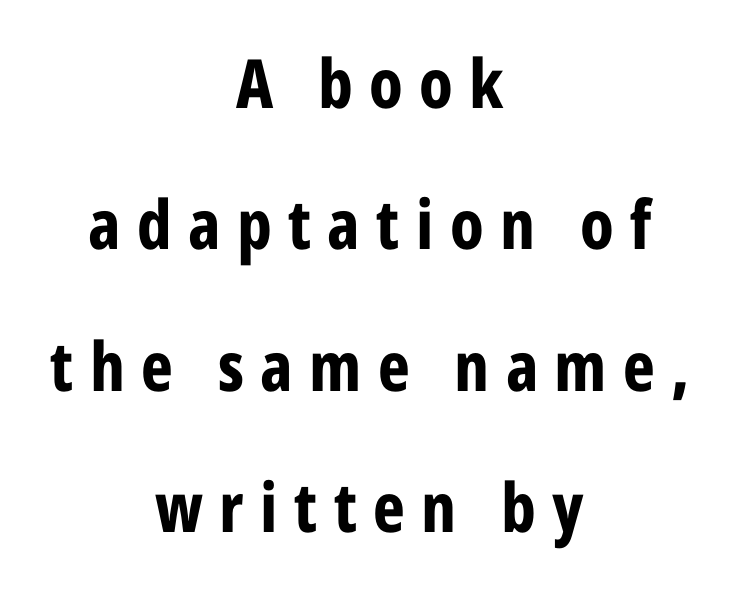
{"serif": "no", "italic": "no", "bold": "yes", "weight": "bold", "width": "condensed", "stroke_contrast": "low", "x_height": "medium", "monospaced": "no", "underline": "no", "align": "center", "line_spacing": "loose", "line_spacing_ratio": 2.08, "letter_spacing": "wide", "letter_spacing_em": 0.24, "glyph_px": 68}
